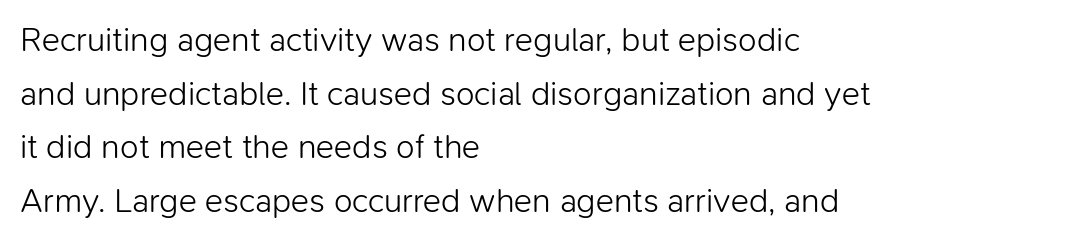
{"serif": "no", "italic": "no", "bold": "no", "weight": "light", "width": "normal", "stroke_contrast": "low", "x_height": "medium", "monospaced": "no", "underline": "no", "align": "left", "line_spacing": "normal", "line_spacing_ratio": 1.58, "letter_spacing": "normal", "letter_spacing_em": 0.0, "glyph_px": 34}
